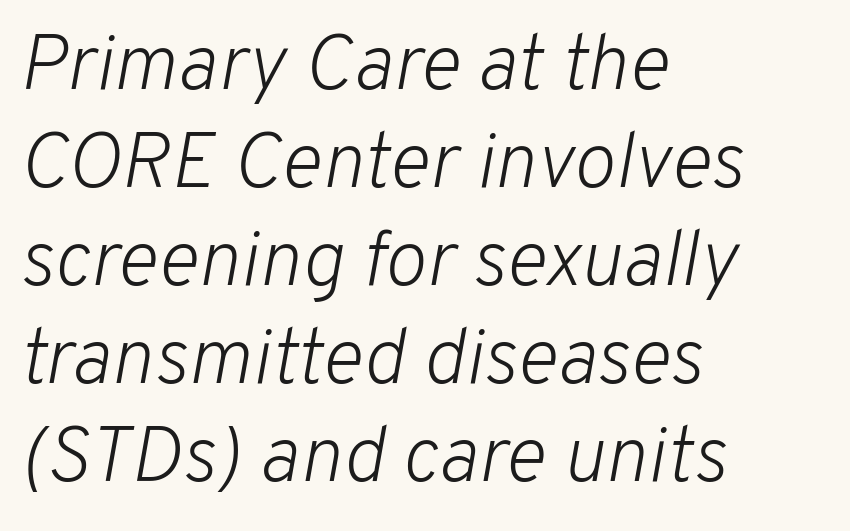
Q: Is the text bold? A: No.
Q: Is the text italic (slanted)? A: Yes, it leans right by about 10 degrees.
Q: Is the text underlined? A: No.
Q: How is the paragraph aligned? A: Left-aligned.
Q: Is the spacing between letters normal or unusually wide? A: Normal.
Q: Width (condensed, normal, or wide)? A: Normal.
Q: Stroke contrast? A: Low.
Q: x-height? A: Medium.
Q: Monospaced? A: No.
